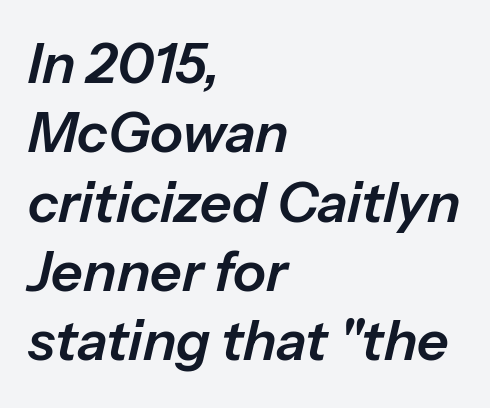
{"italic": "yes", "lean": "right", "slant_degrees": 13, "width": "normal", "stroke_contrast": "low", "x_height": "medium", "monospaced": "no", "underline": "no", "align": "left", "line_spacing": "normal", "line_spacing_ratio": 1.26, "letter_spacing": "normal", "letter_spacing_em": 0.0, "glyph_px": 55}
